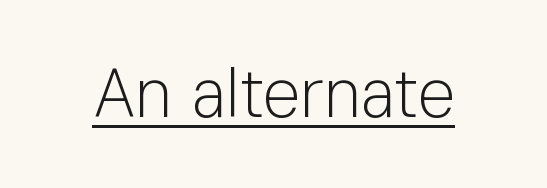
The image shows 68 px light sans-serif type, upright; set normal letter spacing, underlined; low stroke contrast and a medium x-height.
